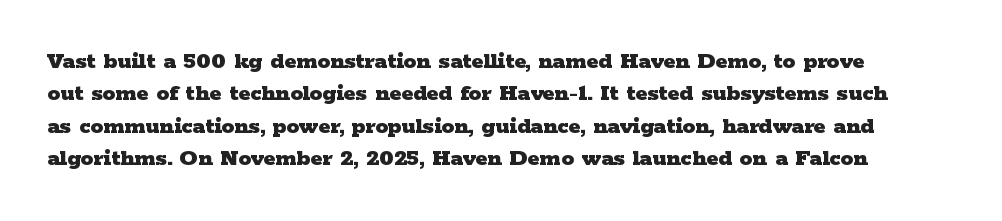
{"italic": "no", "bold": "yes", "underline": "no", "align": "left", "line_spacing": "normal", "line_spacing_ratio": 1.3, "letter_spacing": "normal", "letter_spacing_em": 0.0, "glyph_px": 25}
